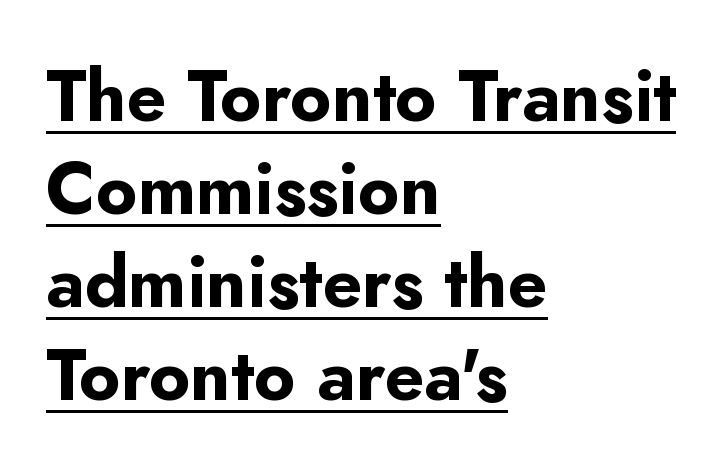
The image shows 71 px bold sans-serif type, upright; set left-aligned, normal line spacing (1.31x), normal letter spacing, underlined; low stroke contrast and a small x-height.
